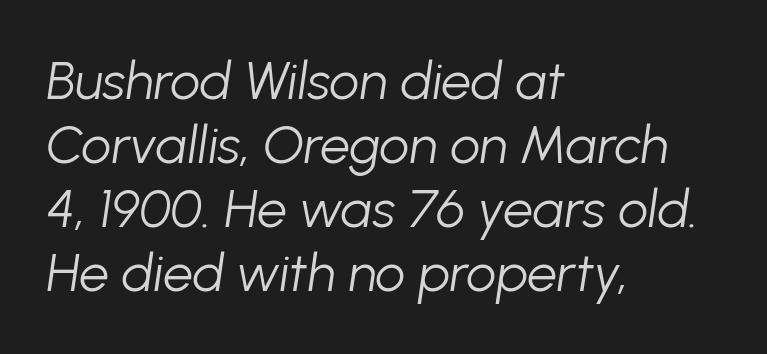
The image shows 53 px light type, italic (leaning right); set left-aligned, line spacing 1.21x, normal letter spacing, not underlined; low stroke contrast and a medium x-height.
